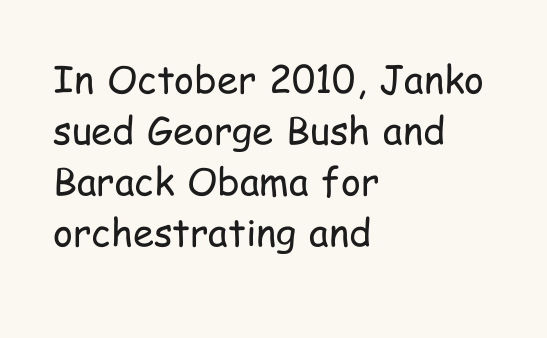
The image shows 38 px regular-weight, condensed sans-serif type, upright; set left-aligned, normal line spacing (1.34x), normal letter spacing, not underlined; low stroke contrast and a medium x-height.
